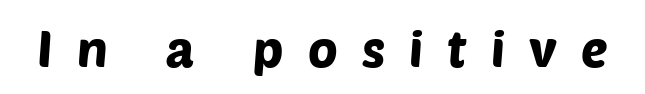
Inter-character spacing is expanded well beyond the font's built-in metrics. A sans-serif font was chosen for this passage. Only glyphs here, with clear space below each row. Think of a printed novel: that variable character pitch is what you see here.
